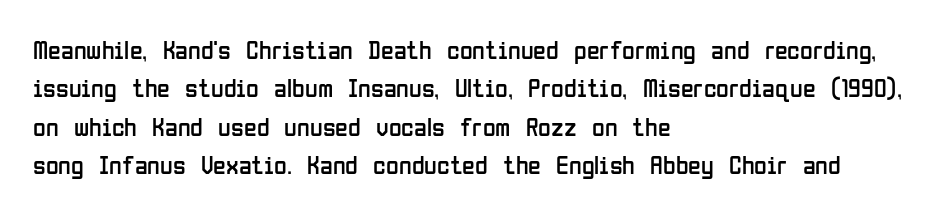
Q: Is the text bold? A: No.
Q: Is the text italic (slanted)? A: No, it is upright.
Q: Is the text underlined? A: No.
Q: How is the paragraph aligned? A: Left-aligned.
Q: Is the spacing between letters normal or unusually wide? A: Normal.
Q: Is the spacing between lines tight, normal or loose? A: Normal.
